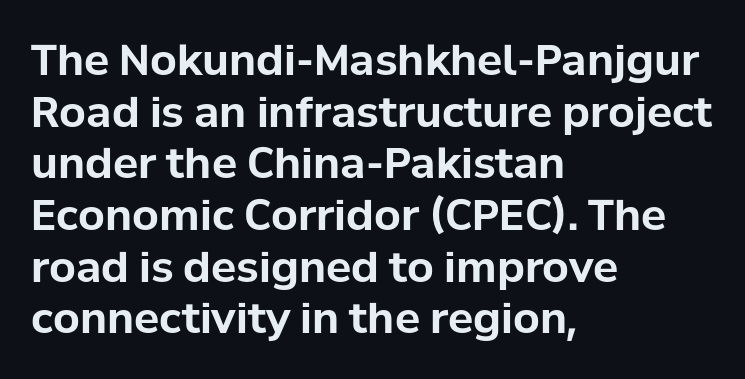
{"serif": "no", "italic": "no", "bold": "yes", "weight": "bold", "width": "normal", "stroke_contrast": "low", "x_height": "medium", "monospaced": "no", "underline": "no", "align": "left", "line_spacing_ratio": 1.23, "letter_spacing": "normal", "letter_spacing_em": 0.0, "glyph_px": 42}
